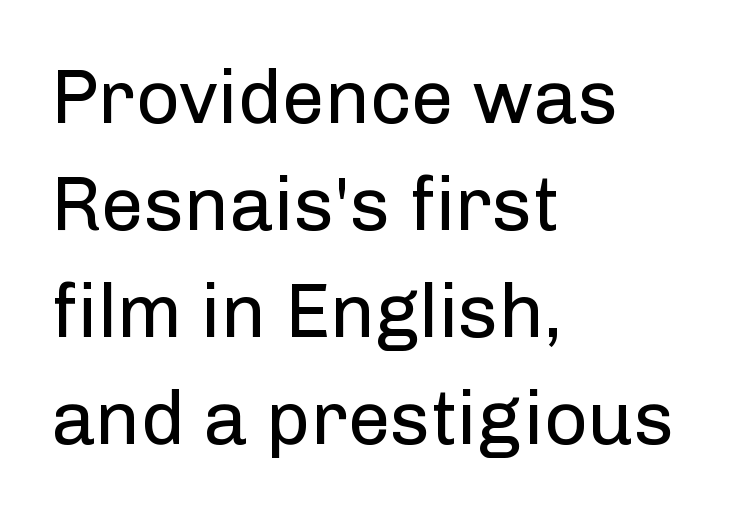
Q: Is the text bold? A: No.
Q: Is the text italic (slanted)? A: No, it is upright.
Q: Is the typeface a serif or a sans-serif typeface? A: Sans-serif.
Q: Is the text underlined? A: No.
Q: How is the paragraph aligned? A: Left-aligned.
Q: Is the spacing between letters normal or unusually wide? A: Normal.
Q: Is the spacing between lines tight, normal or loose? A: Normal.
Q: Width (condensed, normal, or wide)? A: Normal.
Q: Stroke contrast? A: Low.
Q: x-height? A: Medium.
Q: Monospaced? A: No.
